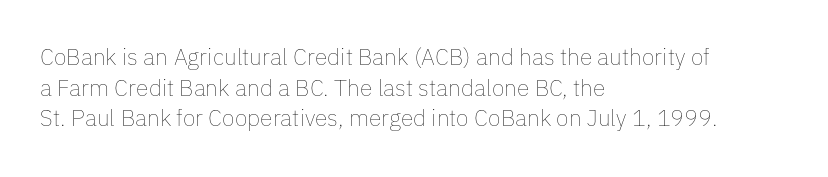
Q: Is the text bold? A: No.
Q: Is the text italic (slanted)? A: No, it is upright.
Q: Is the text underlined? A: No.
Q: How is the paragraph aligned? A: Left-aligned.
Q: Is the spacing between letters normal or unusually wide? A: Normal.
Q: Is the spacing between lines tight, normal or loose? A: Normal.
